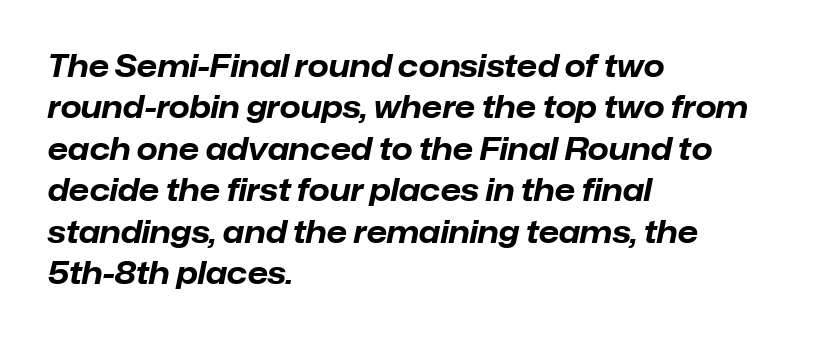
The image shows 30 px bold type, italic (leaning right); set left-aligned, normal line spacing (1.38x), normal letter spacing, not underlined; low stroke contrast and a medium x-height.
